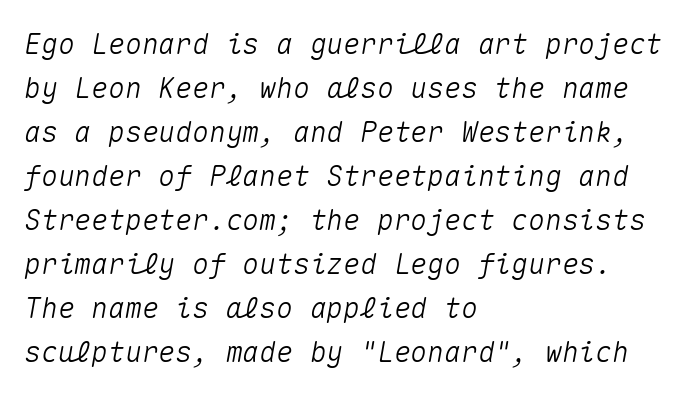
{"italic": "yes", "lean": "right", "slant_degrees": 10, "width": "normal", "stroke_contrast": "medium", "x_height": "medium", "monospaced": "yes", "underline": "no", "align": "left", "line_spacing": "normal", "line_spacing_ratio": 1.57, "letter_spacing": "normal", "letter_spacing_em": 0.0, "glyph_px": 28}
